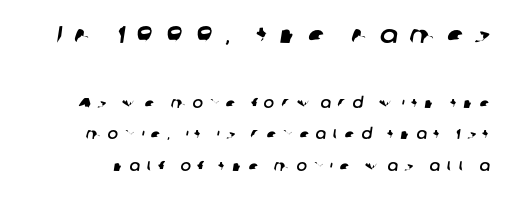
The image shows 24 px text type; set loose line spacing (2.24x), unusually wide letter spacing (+0.48 em), not underlined; the first (top) block is 1.71x larger.
